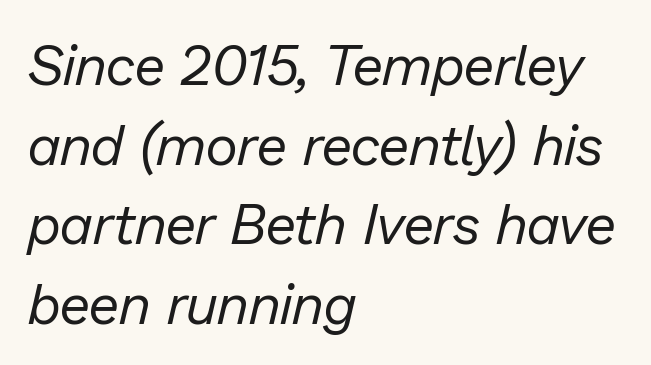
The image shows 56 px regular-weight type, italic (leaning right); set left-aligned, normal line spacing (1.42x), normal letter spacing, not underlined; low stroke contrast and a medium x-height.
